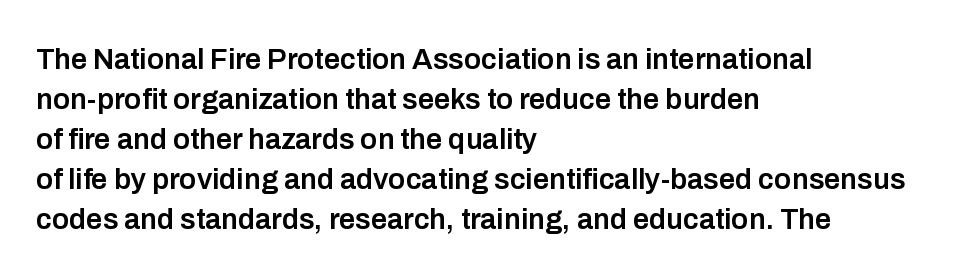
These lines carry some extra weight — a demibold, not a full bold. Successive baselines arrive at the customary interval. Character widths vary here, with narrow letters taking less room than wide ones. Plain, unruled lines of type.
